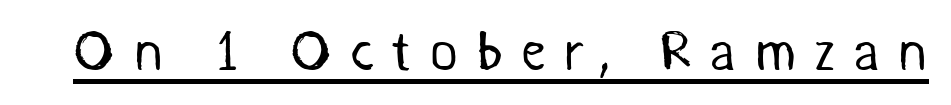
Q: Is the text bold? A: No.
Q: Is the typeface a serif or a sans-serif typeface? A: Sans-serif.
Q: Is the text underlined? A: Yes.
Q: Is the spacing between letters normal or unusually wide? A: Unusually wide.
Q: Width (condensed, normal, or wide)? A: Normal.
Q: Stroke contrast? A: Medium.
Q: x-height? A: Medium.
Q: Monospaced? A: No.
